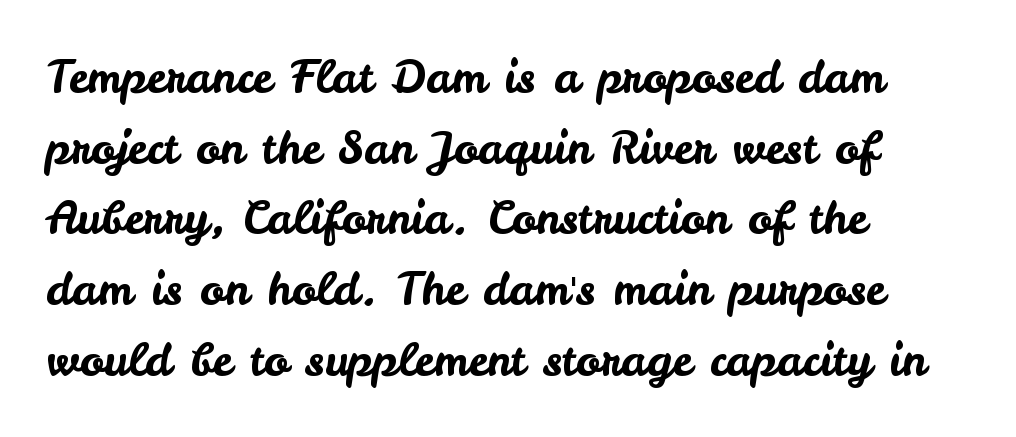
{"serif": "no", "width": "normal", "stroke_contrast": "low", "x_height": "small", "monospaced": "no", "underline": "no", "align": "left", "line_spacing": "normal", "line_spacing_ratio": 1.57, "letter_spacing": "normal", "letter_spacing_em": 0.0, "glyph_px": 45}
